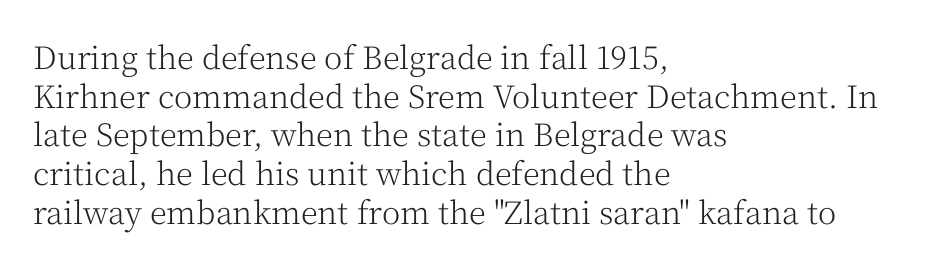
Q: Is the text bold? A: No.
Q: Is the text italic (slanted)? A: No, it is upright.
Q: Is the typeface a serif or a sans-serif typeface? A: Serif.
Q: Is the text underlined? A: No.
Q: How is the paragraph aligned? A: Left-aligned.
Q: Is the spacing between letters normal or unusually wide? A: Normal.
Q: Is the spacing between lines tight, normal or loose? A: Normal.
Q: Width (condensed, normal, or wide)? A: Normal.
Q: Stroke contrast? A: Medium.
Q: x-height? A: Medium.
Q: Monospaced? A: No.
